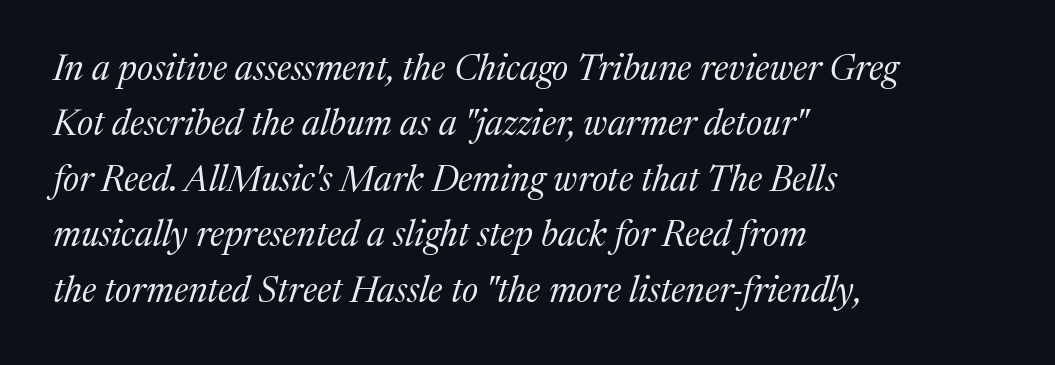
Whoever set this chose a conventional vertical rhythm. Every character sits at an angle, as italics do. On a weight scale, this lands at 450 or below. The space beneath each line is pristine and unruled. The passage shown has conventional tracking throughout.
